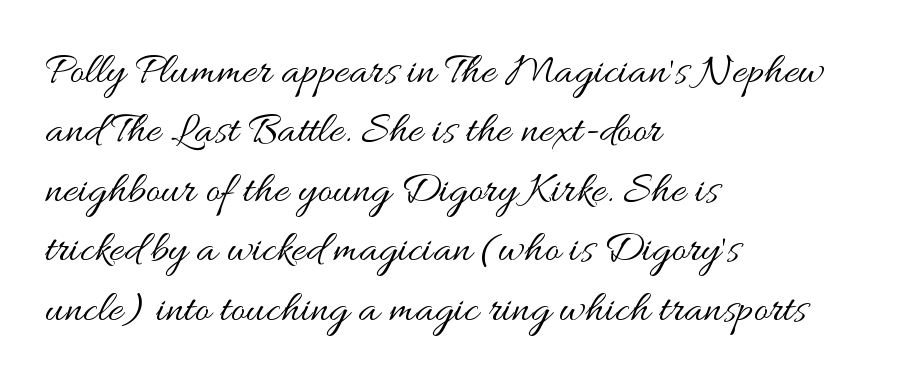
Q: Is the text bold? A: No.
Q: Is the text italic (slanted)? A: Yes.
Q: Is the text underlined? A: No.
Q: How is the paragraph aligned? A: Left-aligned.
Q: Is the spacing between letters normal or unusually wide? A: Normal.
Q: Is the spacing between lines tight, normal or loose? A: Normal.
Q: Width (condensed, normal, or wide)? A: Wide.
Q: Stroke contrast? A: Medium.
Q: x-height? A: Small.
Q: Monospaced? A: No.
